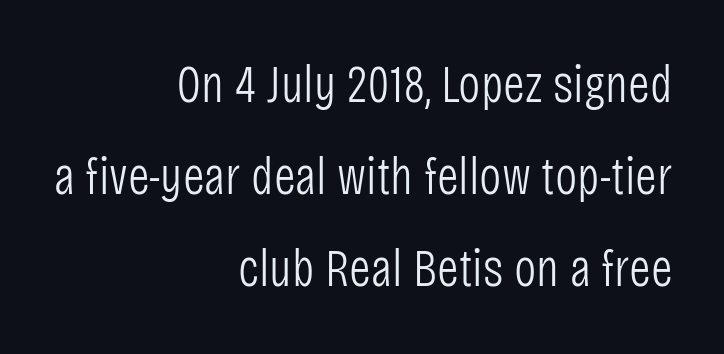
{"serif": "no", "italic": "no", "bold": "no", "weight": "light", "width": "condensed", "stroke_contrast": "low", "x_height": "large", "monospaced": "no", "underline": "no", "align": "right", "line_spacing_ratio": 1.74, "letter_spacing": "normal", "letter_spacing_em": 0.0, "glyph_px": 53}
